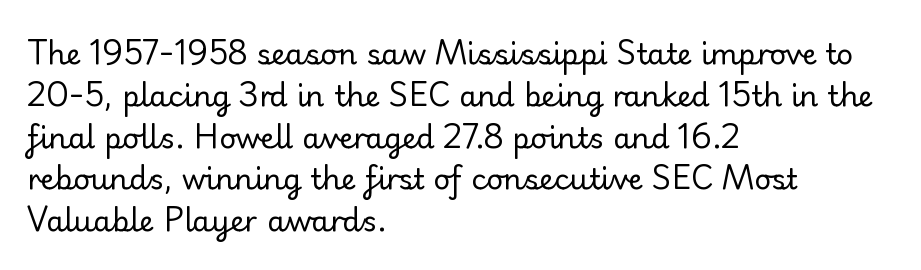
{"serif": "yes", "italic": "no", "bold": "no", "weight": "regular", "width": "normal", "stroke_contrast": "low", "x_height": "small", "monospaced": "no", "underline": "no", "align": "left", "line_spacing": "normal", "line_spacing_ratio": 1.44, "letter_spacing": "normal", "letter_spacing_em": 0.0, "glyph_px": 29}
